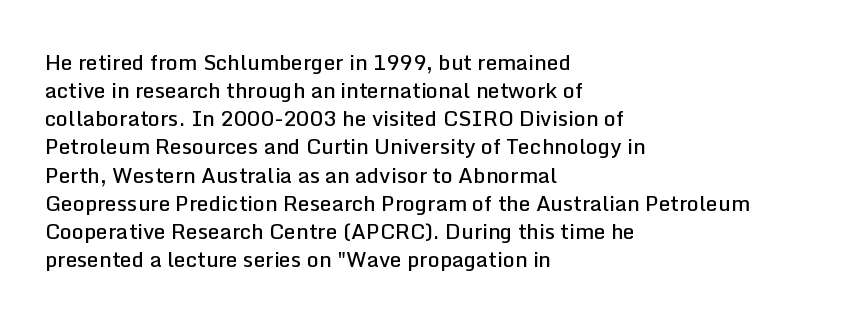
{"italic": "no", "bold": "semi", "underline": "no", "align": "left", "line_spacing": "normal", "line_spacing_ratio": 1.34, "letter_spacing": "normal", "letter_spacing_em": 0.0, "glyph_px": 21}
